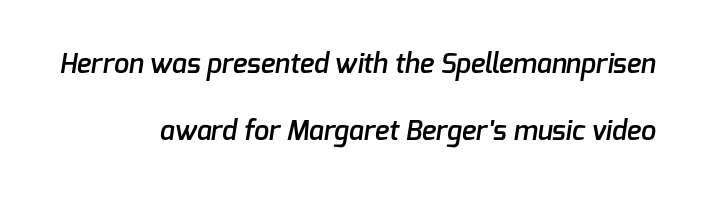
Q: Is the text bold? A: Semi-bold.
Q: Is the text underlined? A: No.
Q: How is the paragraph aligned? A: Right-aligned.
Q: Is the spacing between letters normal or unusually wide? A: Normal.
Q: Is the spacing between lines tight, normal or loose? A: Loose.
